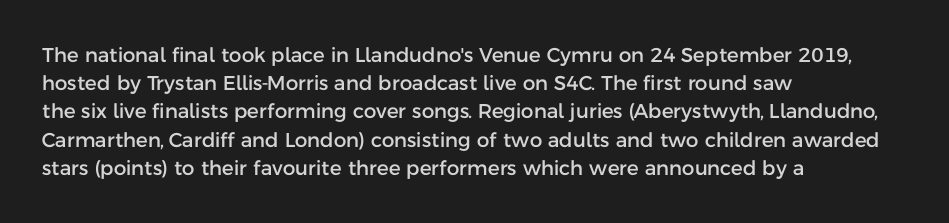
Q: Is the text italic (slanted)? A: No, it is upright.
Q: Is the text underlined? A: No.
Q: How is the paragraph aligned? A: Left-aligned.
Q: Is the spacing between letters normal or unusually wide? A: Normal.
Q: Is the spacing between lines tight, normal or loose? A: Normal.
